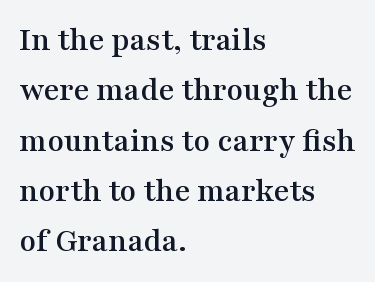
{"serif": "yes", "italic": "no", "width": "wide", "stroke_contrast": "medium", "x_height": "medium", "monospaced": "no", "underline": "no", "align": "left", "line_spacing": "normal", "line_spacing_ratio": 1.48, "letter_spacing": "normal", "letter_spacing_em": 0.0, "glyph_px": 34}
